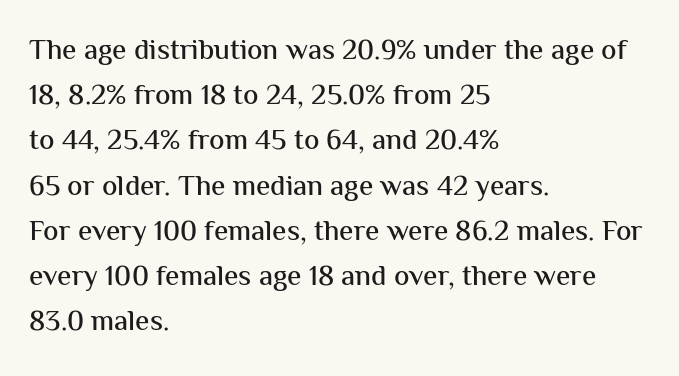
{"serif": "no", "italic": "no", "width": "normal", "stroke_contrast": "medium", "x_height": "medium", "monospaced": "no", "underline": "no", "align": "left", "line_spacing": "normal", "line_spacing_ratio": 1.56, "letter_spacing": "normal", "letter_spacing_em": 0.0, "glyph_px": 29}
